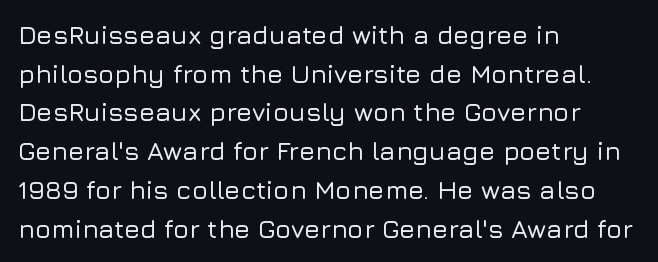
{"italic": "no", "underline": "no", "align": "left", "line_spacing": "normal", "line_spacing_ratio": 1.49, "letter_spacing": "normal", "letter_spacing_em": 0.0, "glyph_px": 26}
